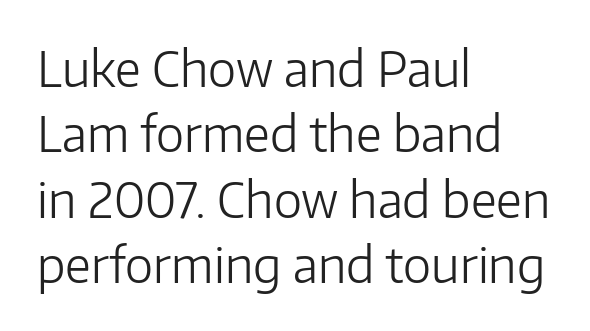
{"serif": "no", "italic": "no", "bold": "no", "weight": "light", "width": "normal", "stroke_contrast": "low", "x_height": "medium", "monospaced": "no", "underline": "no", "align": "left", "line_spacing": "normal", "line_spacing_ratio": 1.36, "letter_spacing": "normal", "letter_spacing_em": 0.0, "glyph_px": 48}
